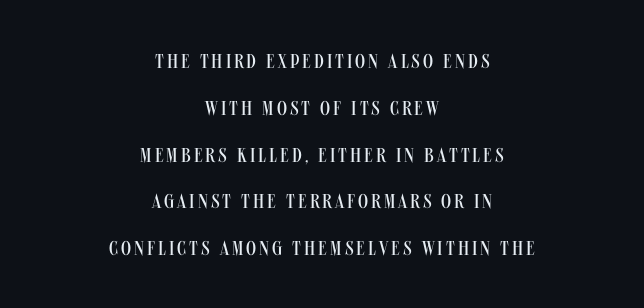
The image shows 20 px text type, upright; set centered, loose line spacing (2.34x), not underlined.
